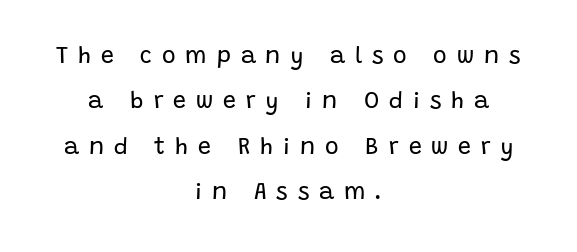
The rendering inserts visible extra space after every character. The whitespace from short lines is split evenly between both sides. Does the lettering tilt? It doesn't — this is upright. The words here are not underlined. Stroke thickness stays within the range of a standard reading face or lighter. The lines are spread far apart with generous leading.
